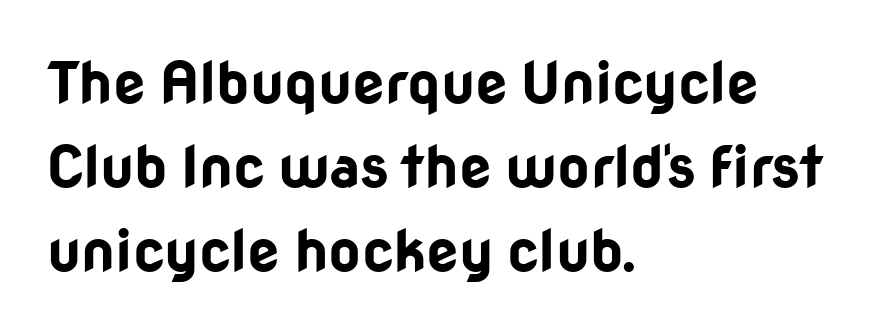
{"serif": "no", "italic": "no", "bold": "yes", "weight": "bold", "width": "normal", "stroke_contrast": "low", "x_height": "medium", "monospaced": "no", "underline": "no", "align": "left", "line_spacing": "normal", "line_spacing_ratio": 1.47, "letter_spacing": "normal", "letter_spacing_em": 0.0, "glyph_px": 57}
